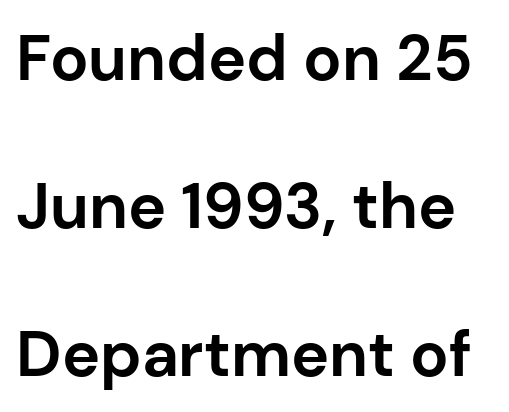
The image shows 64 px bold sans-serif type, upright; set loose line spacing (2.31x), normal letter spacing, not underlined; low stroke contrast and a medium x-height.
